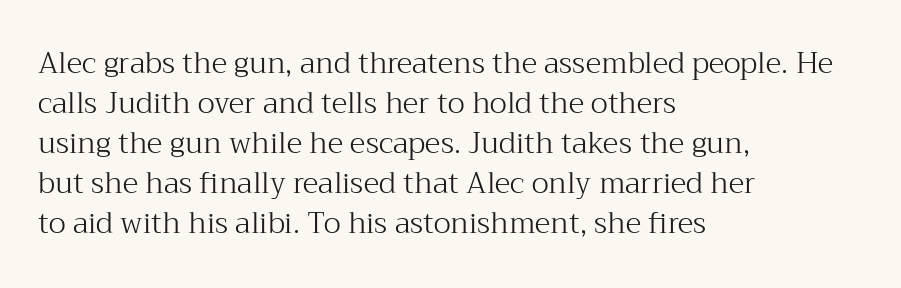
Character widths vary here, with narrow letters taking less room than wide ones. A normal amount of white space separates one row of letters from the next. The setting favours the left margin, as ordinary paragraphs usually do. Small tapered or slab feet sit at the stroke ends, so this counts as serif.
